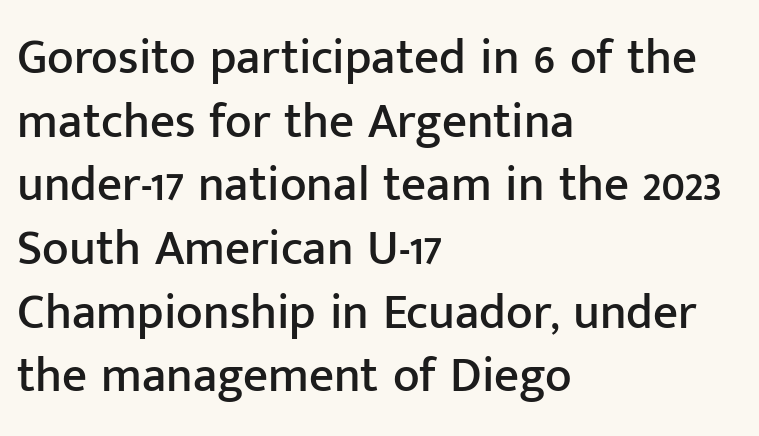
The image shows 49 px sans-serif type, upright; set left-aligned, normal line spacing (1.3x), normal letter spacing, not underlined; low stroke contrast and a medium x-height.
